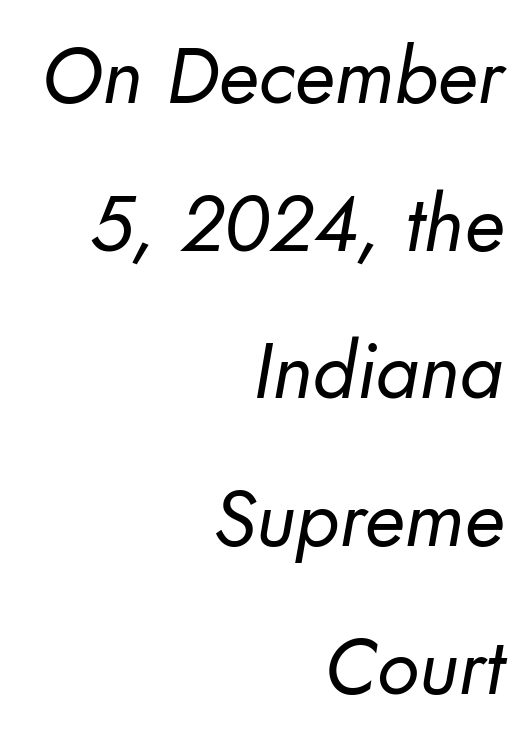
Q: Is the text bold? A: No.
Q: Is the typeface a serif or a sans-serif typeface? A: Sans-serif.
Q: Is the text underlined? A: No.
Q: How is the paragraph aligned? A: Right-aligned.
Q: Is the spacing between letters normal or unusually wide? A: Normal.
Q: Width (condensed, normal, or wide)? A: Normal.
Q: Stroke contrast? A: Low.
Q: x-height? A: Small.
Q: Monospaced? A: No.
